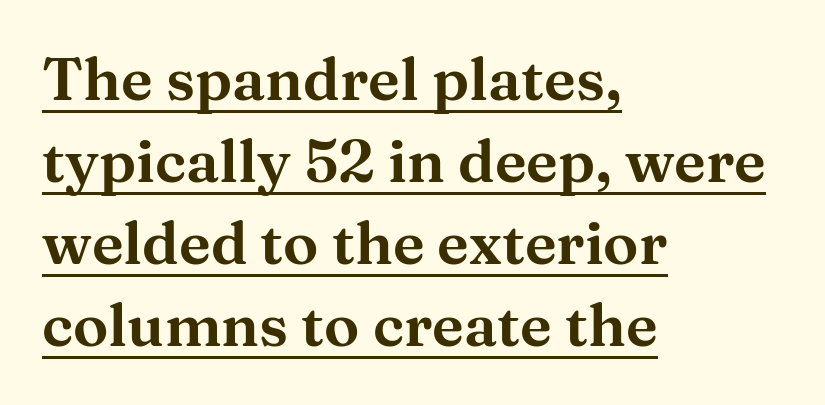
{"serif": "yes", "italic": "no", "width": "wide", "stroke_contrast": "medium", "x_height": "medium", "monospaced": "no", "underline": "yes", "align": "left", "line_spacing": "normal", "line_spacing_ratio": 1.39, "letter_spacing": "normal", "letter_spacing_em": 0.0, "glyph_px": 59}
